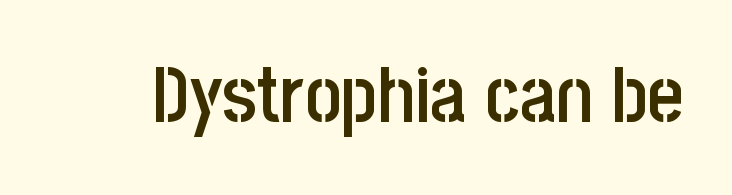
{"serif": "no", "italic": "no", "bold": "semi", "weight": "semibold", "width": "condensed", "stroke_contrast": "low", "x_height": "large", "monospaced": "no", "underline": "no", "letter_spacing": "normal", "letter_spacing_em": 0.0, "glyph_px": 78}
